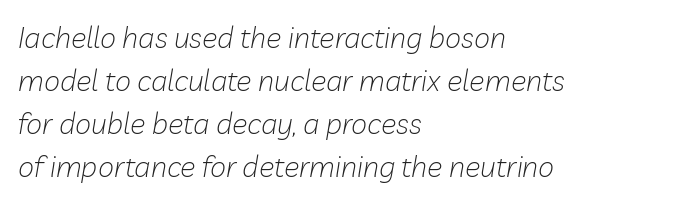
The strokes are not fattened; the text isn't bold. Caption: standard tracking, unaltered. This sample keeps an unexceptional amount of space between lines. The face used here has a pronounced slope to its letters. Descenders hang freely into open space.
